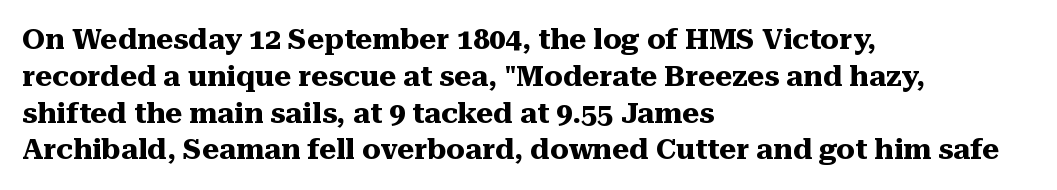
Descender tails drop into unmarked territory. I'd call this a serif setting — the letters wear small feet. Spacing verdict: proportional, widths tailored to each character. Pretty heavy lettering here — definitely bold. Tall strokes in this sample are plumb rather than angled.
